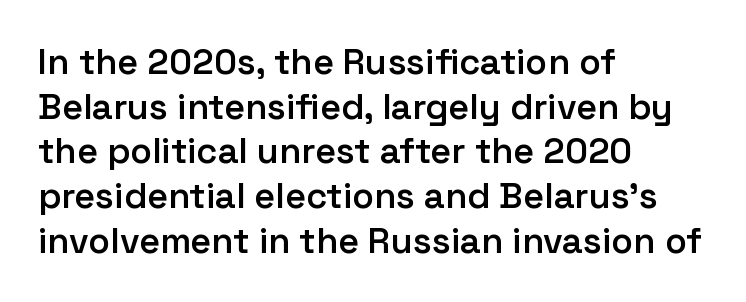
The image shows 36 px semibold sans-serif type, upright; set left-aligned, line spacing 1.24x, normal letter spacing, not underlined; low stroke contrast and a medium x-height.
